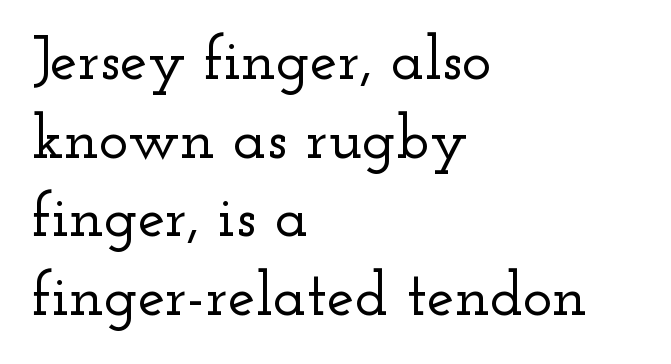
The lines in this sample share a left origin and differ only in where they stop. The foot of each line stays bare and open. Vertical strokes here are truly vertical. Leading matches the norm, producing a regular column. Is this a sans? No — the strokes have serifs. Here the designer chose a conventional face with non-uniform glyph widths.
